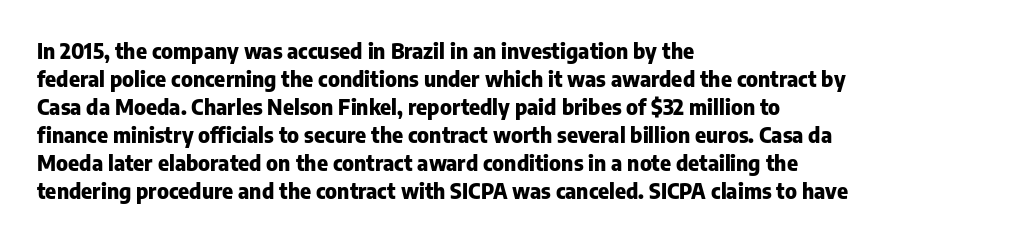
The image shows 21 px bold type, upright; set left-aligned, normal line spacing (1.33x), normal letter spacing, not underlined.
